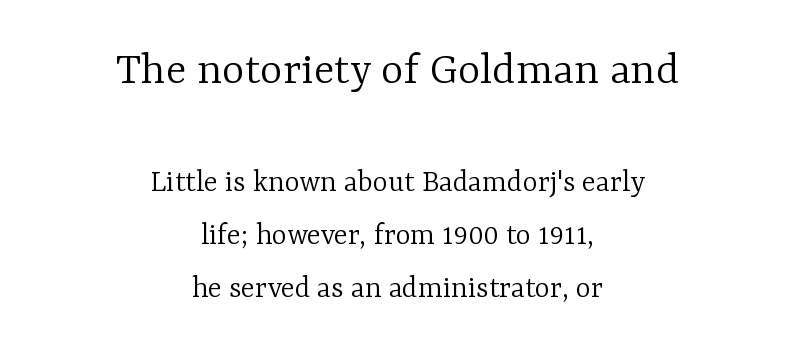
The image shows 48 px light serif type, upright; set centered, normal line spacing (1.67x), normal letter spacing, not underlined; the first (top) block is 1.5x larger; low stroke contrast and a medium x-height.
